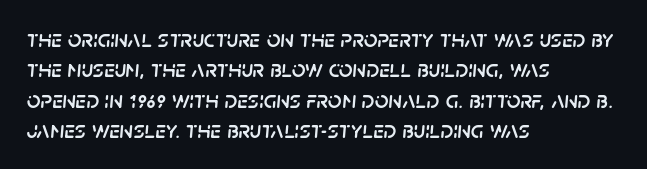
{"italic": "yes", "lean": "right", "slant_degrees": 5, "underline": "no", "align": "left", "line_spacing": "normal", "line_spacing_ratio": 1.27, "letter_spacing": "normal", "letter_spacing_em": 0.0, "glyph_px": 24}
